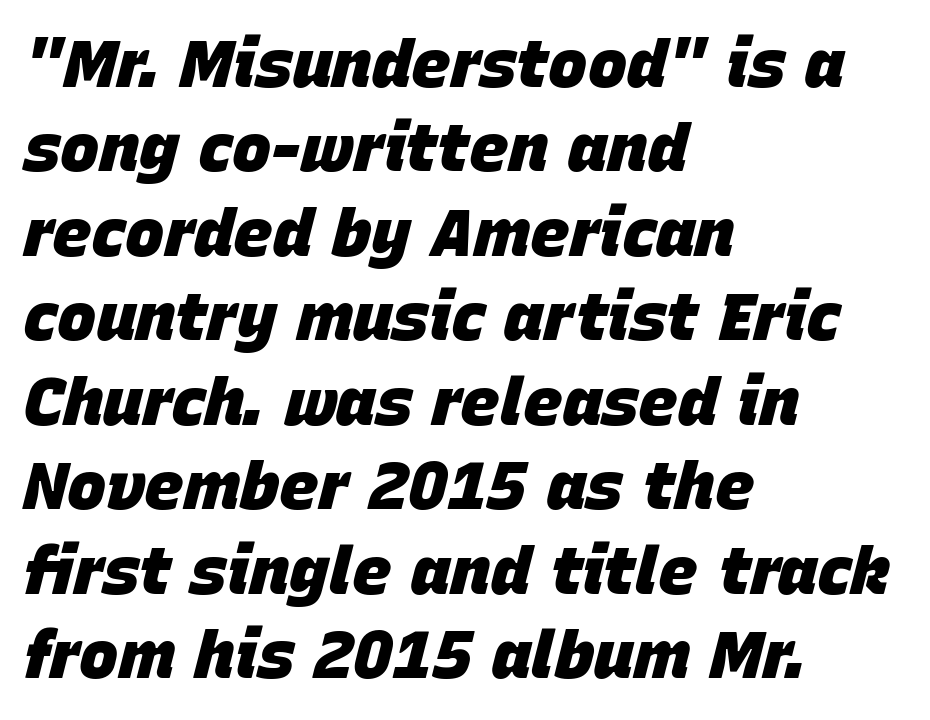
The image shows 66 px heavy type, italic (leaning right); set left-aligned, normal line spacing (1.28x), normal letter spacing, not underlined; low stroke contrast and a large x-height.
